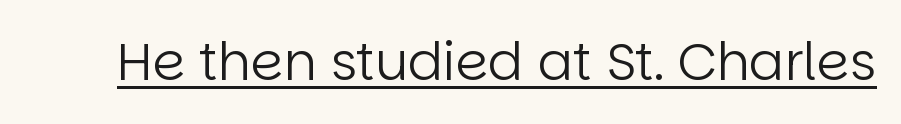
The image shows 52 px regular-weight sans-serif type, upright; set normal letter spacing, underlined; low stroke contrast and a large x-height.
